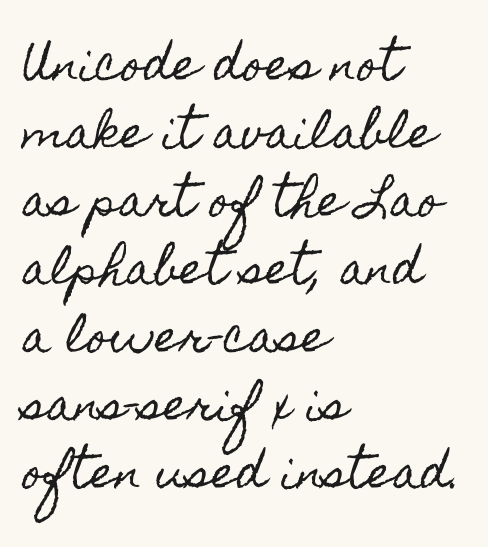
{"width": "condensed", "x_height": "small", "monospaced": "no", "underline": "no", "align": "left", "line_spacing": "normal", "line_spacing_ratio": 1.58, "letter_spacing": "normal", "letter_spacing_em": 0.0, "glyph_px": 43}
